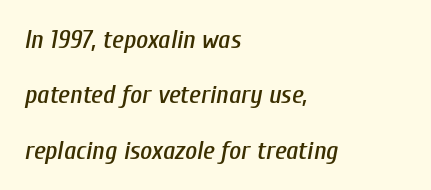
{"italic": "yes", "lean": "right", "slant_degrees": 10, "underline": "no", "align": "left", "line_spacing": "loose", "line_spacing_ratio": 2.13, "letter_spacing": "normal", "letter_spacing_em": 0.0, "glyph_px": 26}
